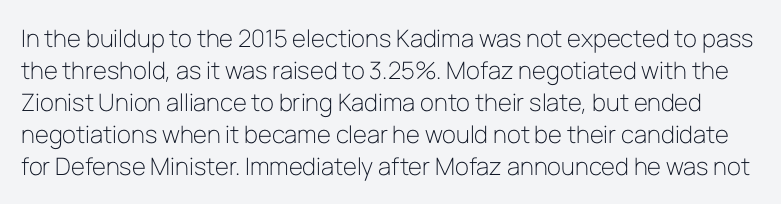
{"italic": "no", "bold": "no", "underline": "no", "line_spacing": "normal", "line_spacing_ratio": 1.33, "letter_spacing": "normal", "letter_spacing_em": 0.0, "glyph_px": 24}
